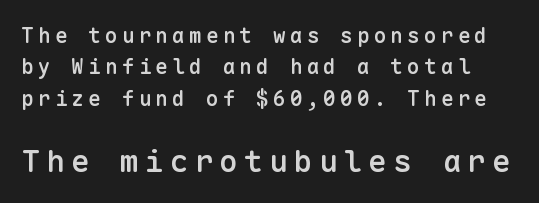
Between one letter and the next there's a generous, obvious gap. Note the uniform advance width — an 'i' takes as much space as an 'm'. The rendering uses a moderate line-height, typical for paragraphs. The passage shown is semibold, sitting just below true bold. No italicization has been applied; the sample stays upright. Is this a sans? Yes — the strokes have no serifs.
